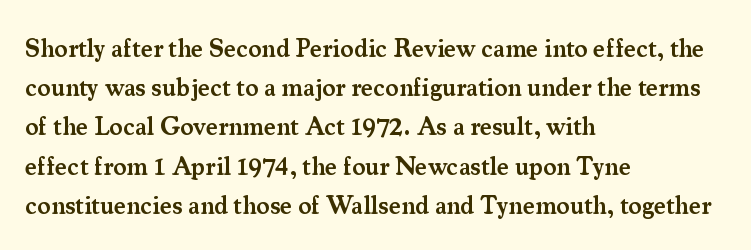
The image shows 25 px text type, upright; set left-aligned, normal line spacing (1.57x), normal letter spacing, not underlined.
